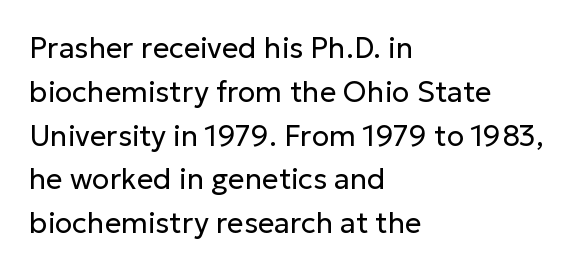
Q: Is the text bold? A: No.
Q: Is the text italic (slanted)? A: No, it is upright.
Q: Is the typeface a serif or a sans-serif typeface? A: Sans-serif.
Q: Is the text underlined? A: No.
Q: How is the paragraph aligned? A: Left-aligned.
Q: Is the spacing between letters normal or unusually wide? A: Normal.
Q: Is the spacing between lines tight, normal or loose? A: Normal.
Q: Width (condensed, normal, or wide)? A: Normal.
Q: Stroke contrast? A: Low.
Q: x-height? A: Medium.
Q: Monospaced? A: No.
